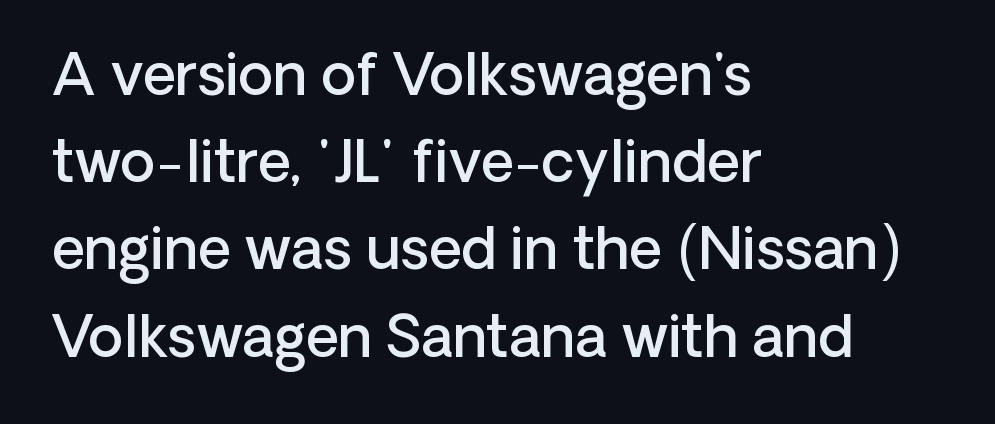
{"serif": "no", "italic": "no", "bold": "semi", "weight": "semibold", "width": "normal", "stroke_contrast": "low", "x_height": "medium", "monospaced": "no", "underline": "no", "align": "left", "line_spacing": "normal", "line_spacing_ratio": 1.53, "letter_spacing": "normal", "letter_spacing_em": 0.0, "glyph_px": 57}
